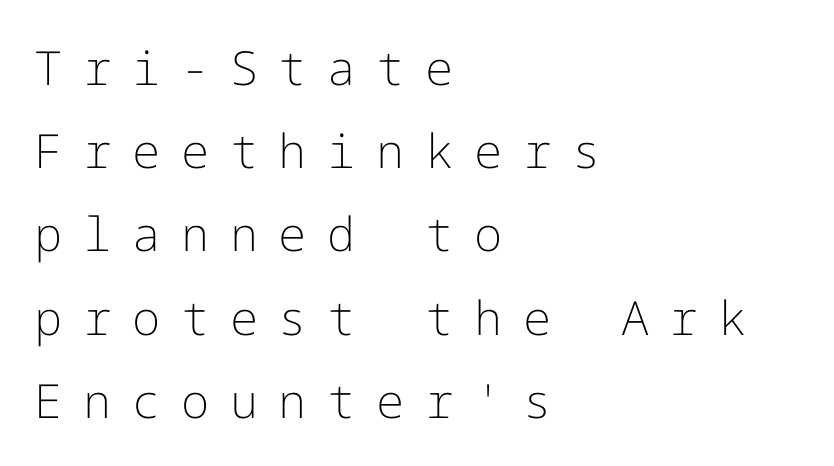
Q: Is the text bold? A: No.
Q: Is the text italic (slanted)? A: No, it is upright.
Q: Is the typeface a serif or a sans-serif typeface? A: Sans-serif.
Q: Is the text underlined? A: No.
Q: How is the paragraph aligned? A: Left-aligned.
Q: Is the spacing between letters normal or unusually wide? A: Unusually wide.
Q: Width (condensed, normal, or wide)? A: Normal.
Q: Stroke contrast? A: Low.
Q: x-height? A: Medium.
